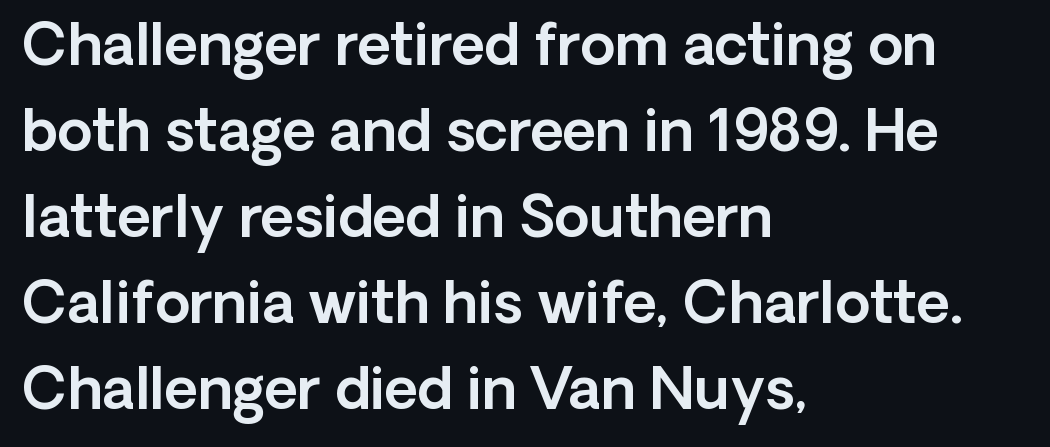
Character widths vary here, with narrow letters taking less room than wide ones. Quick note: underline off. Note: no serifs on the glyphs. It's the straight-up-and-down kind of type.
